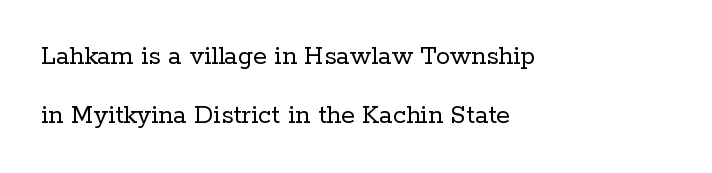
{"serif": "yes", "italic": "no", "bold": "no", "weight": "regular", "width": "normal", "stroke_contrast": "low", "x_height": "medium", "monospaced": "no", "underline": "no", "align": "left", "line_spacing": "loose", "line_spacing_ratio": 2.1, "letter_spacing": "normal", "letter_spacing_em": 0.0, "glyph_px": 28}
